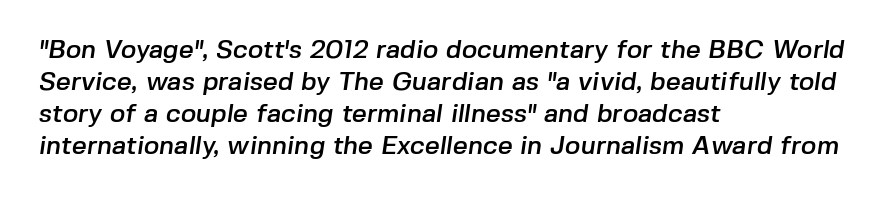
The rendering anchors every line to the left-hand side. Nothing unusual about the tracking: characters are spaced as the font intends. The string is rendered with underlining switched off.
